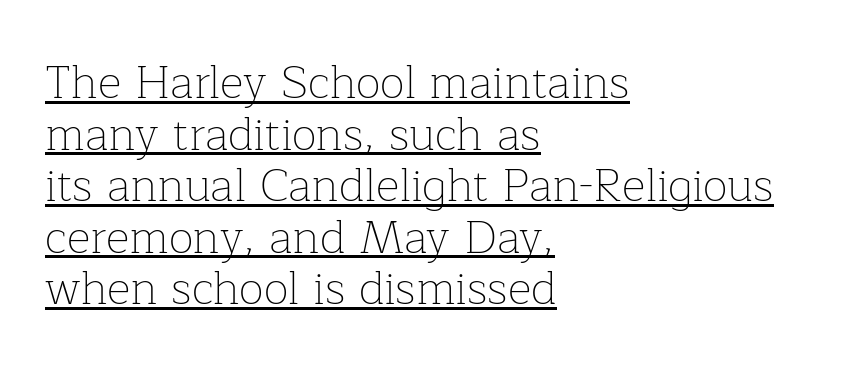
Q: Is the text bold? A: No.
Q: Is the text italic (slanted)? A: No, it is upright.
Q: Is the typeface a serif or a sans-serif typeface? A: Serif.
Q: Is the text underlined? A: Yes.
Q: How is the paragraph aligned? A: Left-aligned.
Q: Is the spacing between letters normal or unusually wide? A: Normal.
Q: Is the spacing between lines tight, normal or loose? A: Tight.
Q: Width (condensed, normal, or wide)? A: Normal.
Q: Stroke contrast? A: Low.
Q: x-height? A: Medium.
Q: Monospaced? A: No.
